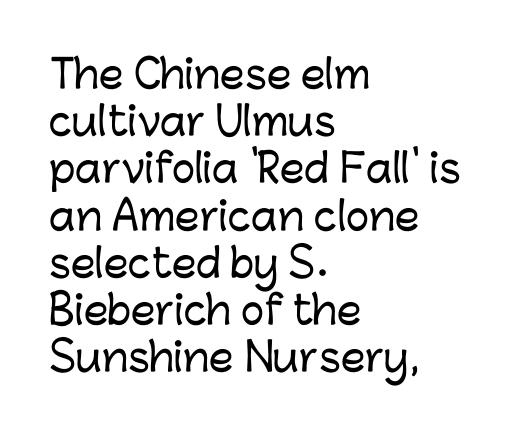
The image shows 39 px sans-serif type, upright; set left-aligned, line spacing 1.21x, normal letter spacing, not underlined; low stroke contrast and a medium x-height.
